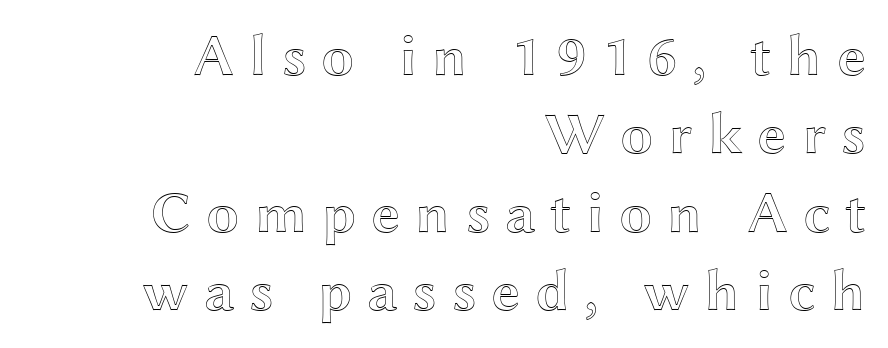
Q: Is the text italic (slanted)? A: No, it is upright.
Q: Is the text underlined? A: No.
Q: How is the paragraph aligned? A: Right-aligned.
Q: Is the spacing between letters normal or unusually wide? A: Unusually wide.
Q: Is the spacing between lines tight, normal or loose? A: Normal.
Q: Width (condensed, normal, or wide)? A: Wide.
Q: x-height? A: Medium.
Q: Monospaced? A: No.
